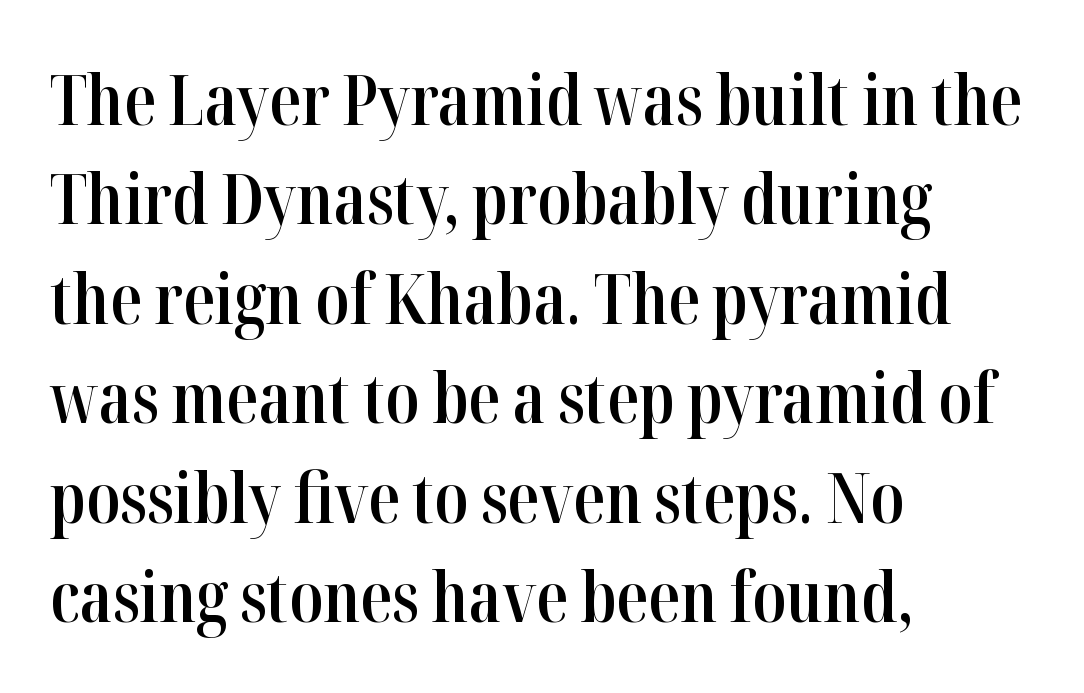
Varying glyph widths throughout — classic text-font behaviour. The typography opts for an upright posture over an oblique one. These words are printed semibold, heavier than regular yet not bold. Short and long lines alike share a common starting point at left. These lines are composed in type with serifs. The specimen omits any rule beneath the text block's lines.
